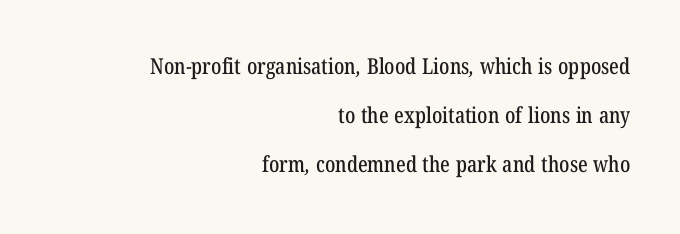
{"underline": "no", "align": "right", "line_spacing": "loose", "line_spacing_ratio": 2.23, "letter_spacing": "normal", "letter_spacing_em": 0.0, "glyph_px": 22}
